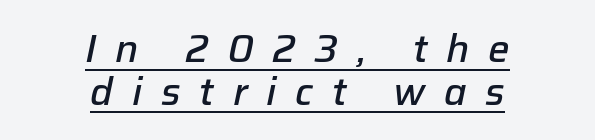
Q: Is the text bold? A: Semi-bold.
Q: Is the text italic (slanted)? A: Yes, it leans right by about 12 degrees.
Q: Is the text underlined? A: Yes.
Q: How is the paragraph aligned? A: Centered.
Q: Is the spacing between letters normal or unusually wide? A: Unusually wide.
Q: Is the spacing between lines tight, normal or loose? A: Tight.
Q: Width (condensed, normal, or wide)? A: Normal.
Q: Stroke contrast? A: Low.
Q: x-height? A: Medium.
Q: Monospaced? A: No.
